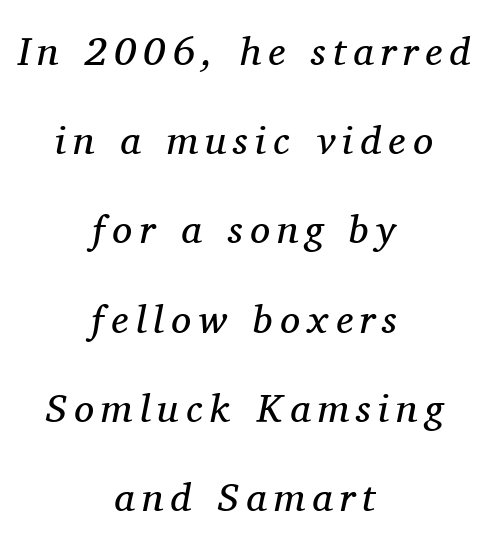
{"serif": "yes", "italic": "yes", "lean": "right", "slant_degrees": 11, "bold": "no", "weight": "regular", "width": "normal", "stroke_contrast": "medium", "x_height": "medium", "monospaced": "no", "underline": "no", "align": "center", "line_spacing": "loose", "line_spacing_ratio": 2.23, "glyph_px": 40}
